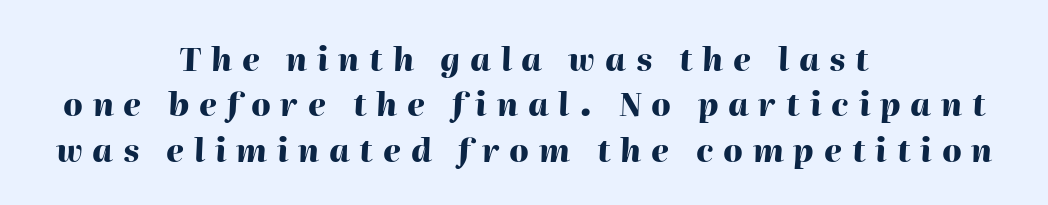
The image shows 32 px heavy type, italic (leaning right); set centered, normal line spacing (1.42x), unusually wide letter spacing (+0.31 em), not underlined; high stroke contrast and a medium x-height.
